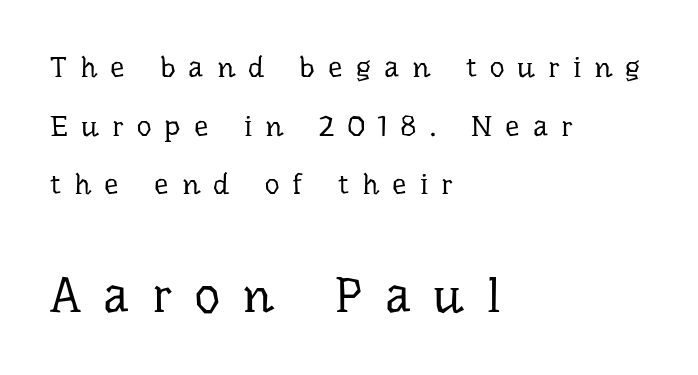
The image shows 50 px regular-weight serif type, upright; set left-aligned, loose line spacing (2.02x), unusually wide letter spacing (+0.45 em), not underlined; the second (bottom) block is 1.72x larger; low stroke contrast and a medium x-height.
